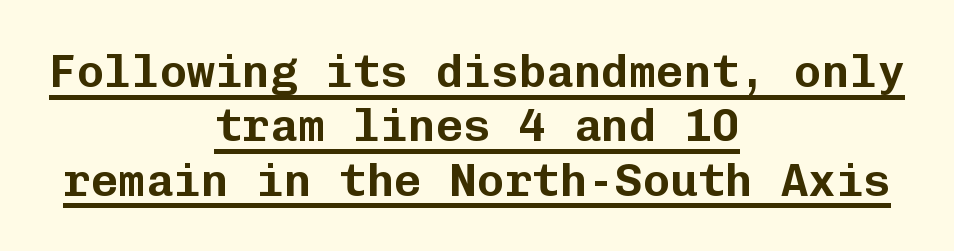
{"serif": "no", "italic": "no", "width": "normal", "stroke_contrast": "low", "x_height": "medium", "monospaced": "yes", "underline": "yes", "align": "center", "line_spacing_ratio": 1.18, "letter_spacing": "normal", "letter_spacing_em": 0.0, "glyph_px": 46}
